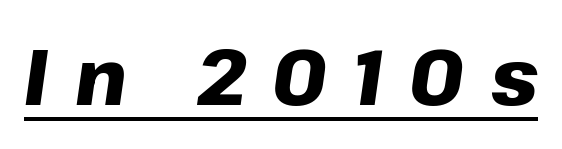
Q: Is the text bold? A: Yes.
Q: Is the text italic (slanted)? A: Yes, it leans right by about 8 degrees.
Q: Is the text underlined? A: Yes.
Q: Is the spacing between letters normal or unusually wide? A: Unusually wide.
Q: Width (condensed, normal, or wide)? A: Normal.
Q: Stroke contrast? A: Low.
Q: x-height? A: Medium.
Q: Monospaced? A: No.
